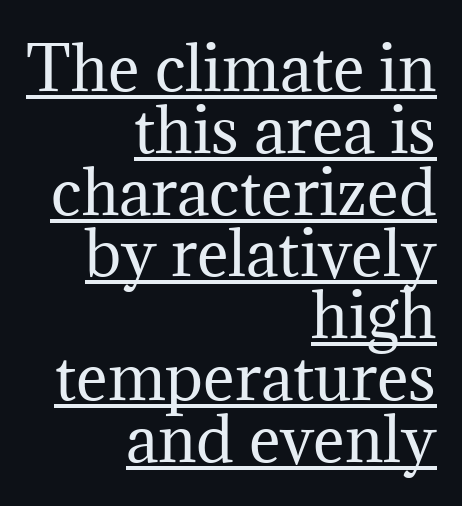
The image shows 60 px regular-weight serif type, upright; set right-aligned, tight line spacing (1.03x), normal letter spacing, underlined; medium stroke contrast and a medium x-height.
